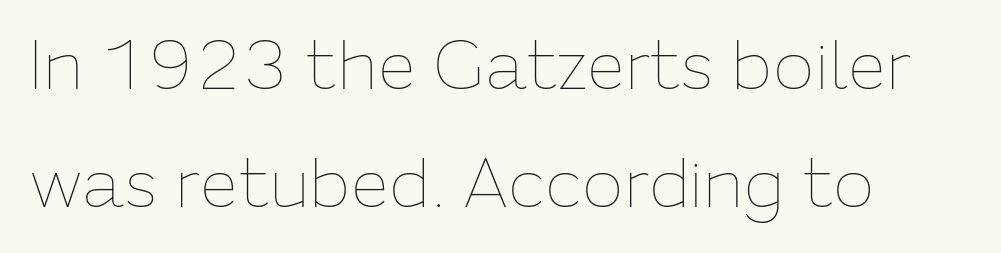
The image shows 69 px thin type, upright; set left-aligned, line spacing 1.71x, normal letter spacing, not underlined; low stroke contrast and a medium x-height.
